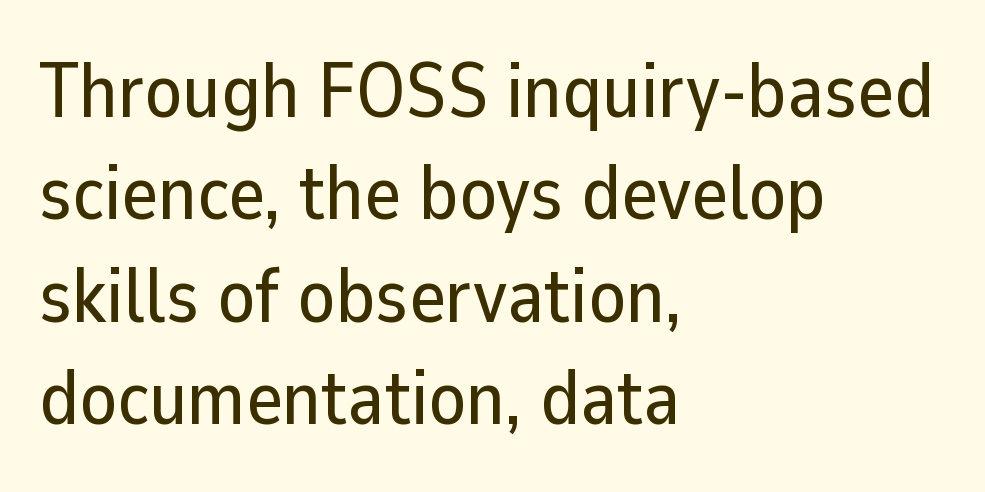
{"serif": "no", "italic": "no", "width": "normal", "stroke_contrast": "low", "x_height": "medium", "monospaced": "no", "underline": "no", "align": "left", "line_spacing": "normal", "line_spacing_ratio": 1.33, "letter_spacing": "normal", "letter_spacing_em": 0.0, "glyph_px": 77}
